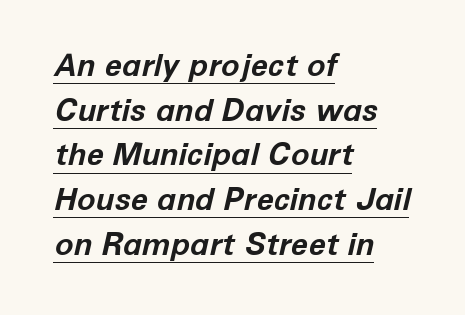
Teacher's note: observe the even left margin — that is flush-left alignment. Quick note: italic. Students, this is bold: see how much ink each stroke carries. The tracking reads as untouched default to a designer's eye.
